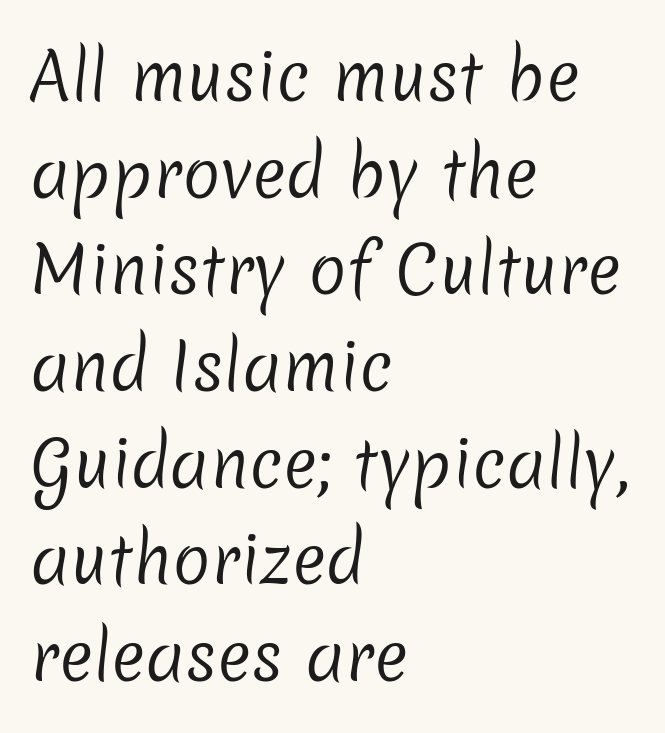
{"serif": "no", "bold": "no", "weight": "regular", "width": "normal", "stroke_contrast": "low", "x_height": "medium", "monospaced": "no", "underline": "no", "align": "left", "line_spacing": "normal", "line_spacing_ratio": 1.51, "letter_spacing": "normal", "letter_spacing_em": 0.0, "glyph_px": 64}
